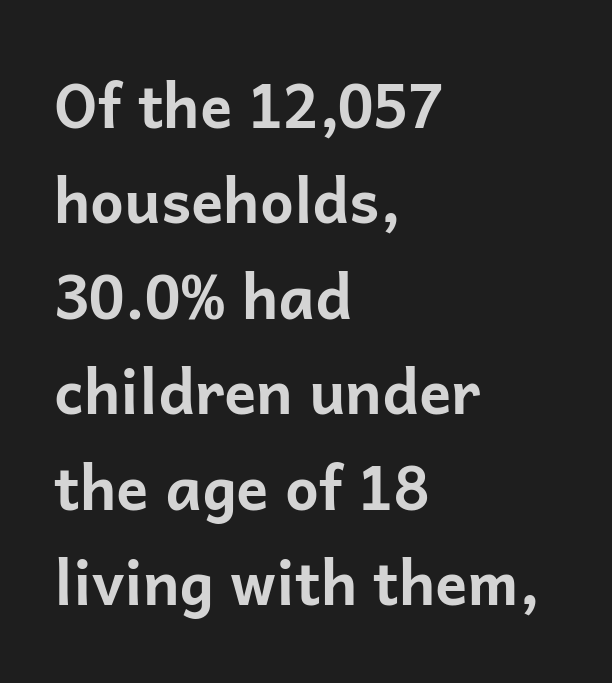
{"serif": "no", "italic": "no", "bold": "yes", "weight": "bold", "width": "normal", "stroke_contrast": "low", "x_height": "medium", "monospaced": "no", "underline": "no", "align": "left", "line_spacing": "normal", "line_spacing_ratio": 1.59, "letter_spacing": "normal", "letter_spacing_em": 0.0, "glyph_px": 60}
